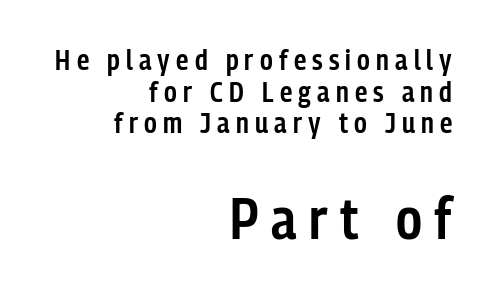
{"serif": "no", "italic": "no", "bold": "semi", "weight": "semibold", "width": "condensed", "stroke_contrast": "low", "x_height": "medium", "monospaced": "no", "underline": "no", "align": "right", "line_spacing": "tight", "line_spacing_ratio": 1.13, "letter_spacing": "wide", "letter_spacing_em": 0.22, "larger_block": "second", "size_ratio": 2.04, "glyph_px": 57}
